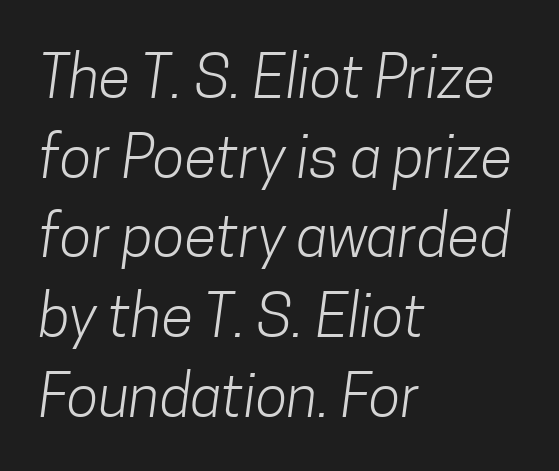
{"serif": "no", "bold": "no", "weight": "light", "width": "condensed", "stroke_contrast": "low", "x_height": "medium", "monospaced": "no", "underline": "no", "align": "left", "line_spacing": "normal", "line_spacing_ratio": 1.35, "letter_spacing": "normal", "letter_spacing_em": 0.0, "glyph_px": 59}
